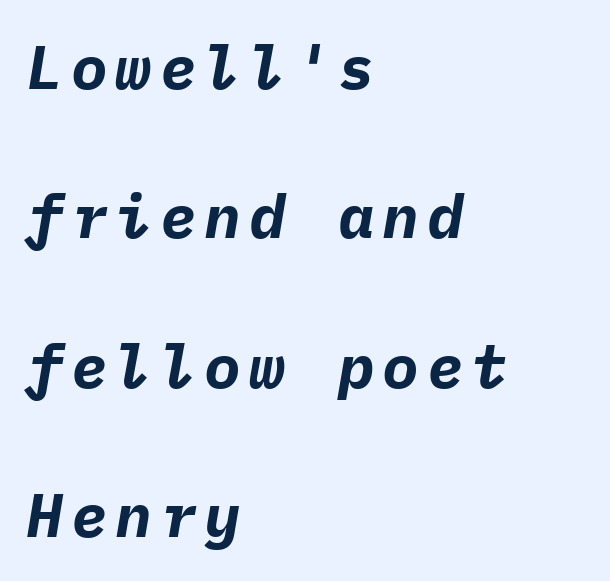
{"italic": "yes", "lean": "right", "slant_degrees": 9, "bold": "yes", "weight": "bold", "width": "normal", "stroke_contrast": "low", "x_height": "medium", "monospaced": "yes", "underline": "no", "align": "left", "line_spacing": "loose", "line_spacing_ratio": 2.45, "glyph_px": 61}
